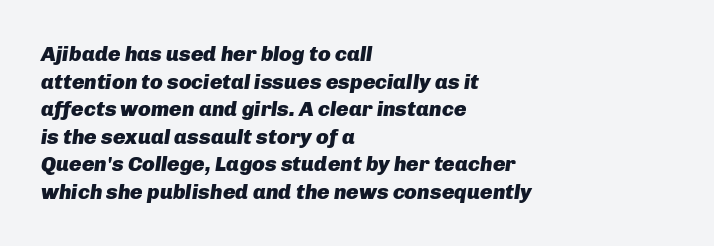
Lines of text with bare space underneath. Look at the stroke-to-counter ratio: heavy, a bold. Characters follow at the spacing the type designer built in. Regular leading.
